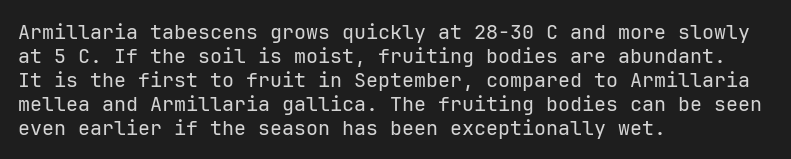
{"italic": "no", "bold": "no", "underline": "no", "align": "left", "line_spacing_ratio": 1.2, "letter_spacing": "normal", "letter_spacing_em": 0.0, "glyph_px": 20}
